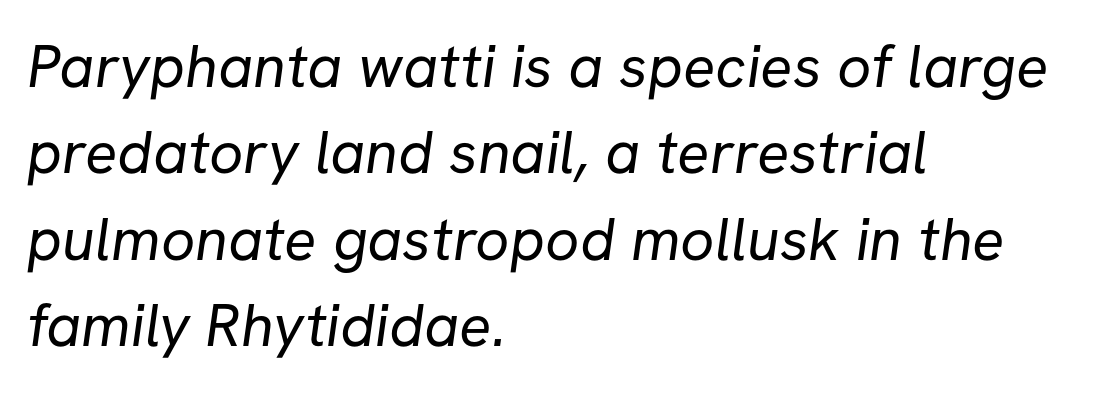
The image shows 60 px regular-weight sans-serif type; set left-aligned, normal line spacing (1.44x), normal letter spacing, not underlined; low stroke contrast and a medium x-height.
